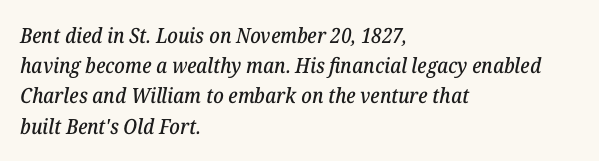
Compared with a centered layout, this one pins lines to the left instead. This block has exactly the height ordinary leading produces. Emphasis-style slanted type is in use. Type without underlining. Each word holds together tightly as a unit, with standard inter-letter gaps.
